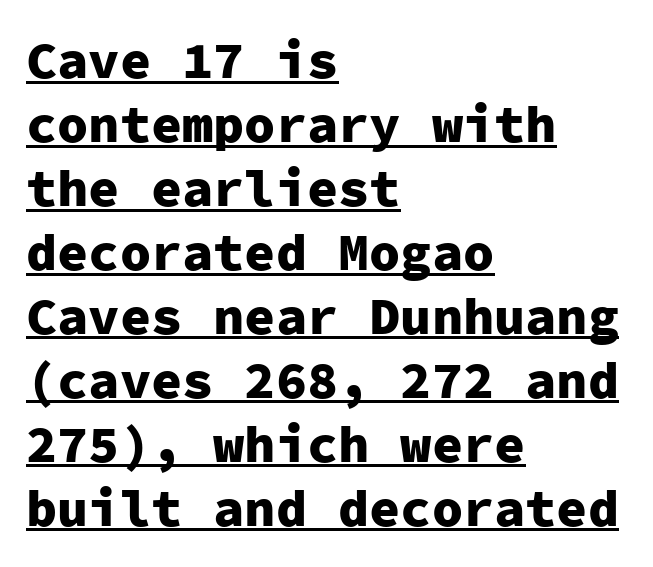
{"serif": "no", "italic": "no", "bold": "yes", "weight": "heavy", "width": "normal", "stroke_contrast": "low", "x_height": "medium", "monospaced": "yes", "underline": "yes", "align": "left", "line_spacing_ratio": 1.23, "letter_spacing": "normal", "letter_spacing_em": 0.0, "glyph_px": 52}
